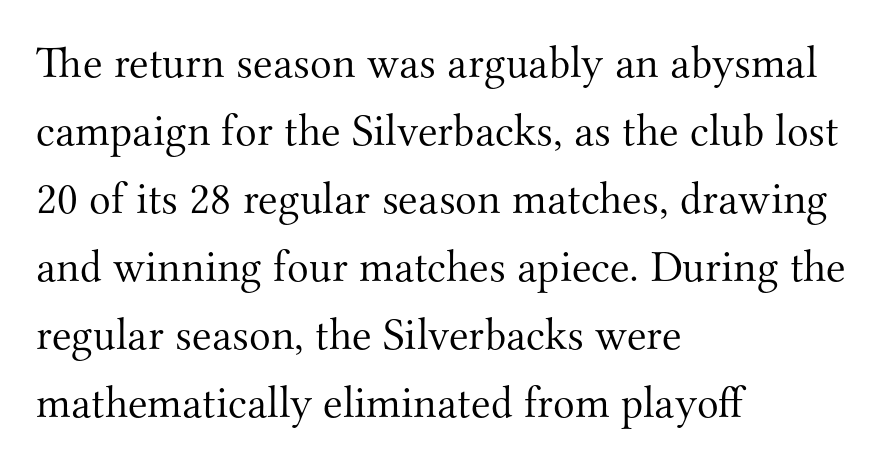
{"serif": "yes", "italic": "no", "bold": "no", "weight": "light", "width": "normal", "stroke_contrast": "medium", "x_height": "small", "monospaced": "no", "underline": "no", "align": "left", "line_spacing": "normal", "line_spacing_ratio": 1.51, "letter_spacing": "normal", "letter_spacing_em": 0.0, "glyph_px": 45}
